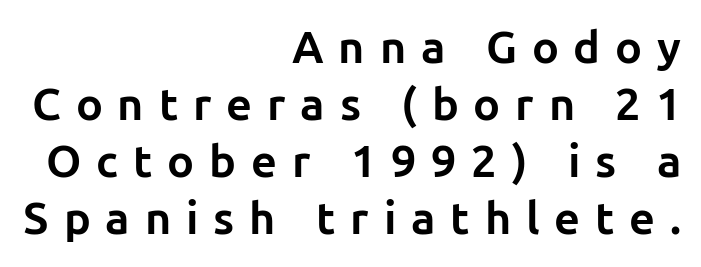
The image shows 45 px bold sans-serif type, upright; set right-aligned, normal line spacing (1.27x), unusually wide letter spacing (+0.33 em), not underlined; low stroke contrast and a medium x-height.
